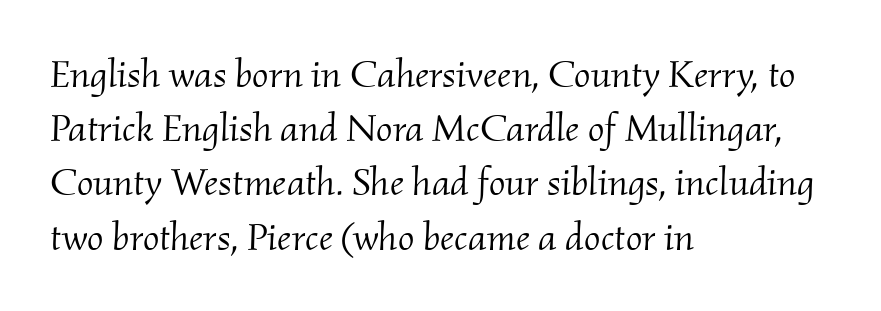
If you measured baseline to baseline, you'd find a middling distance. Unlike a clean sans, this face finishes its strokes with serifs. How are the letters spaced? Ordinarily, with no added tracking. Would a proofreader flag this as italicized? Yes.
